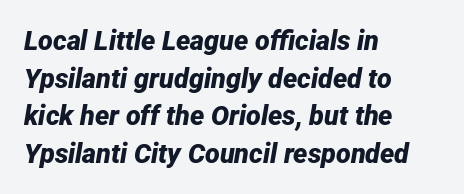
Q: Is the text bold? A: Yes.
Q: Is the text italic (slanted)? A: Yes, it leans right by about 12 degrees.
Q: Is the text underlined? A: No.
Q: How is the paragraph aligned? A: Left-aligned.
Q: Is the spacing between letters normal or unusually wide? A: Normal.
Q: Is the spacing between lines tight, normal or loose? A: Normal.
